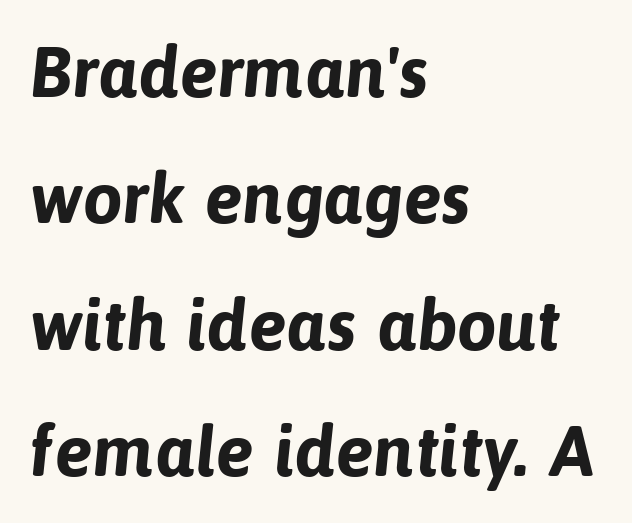
{"serif": "no", "bold": "yes", "weight": "bold", "width": "normal", "stroke_contrast": "low", "x_height": "medium", "monospaced": "no", "underline": "no", "align": "left", "line_spacing_ratio": 1.78, "letter_spacing": "normal", "letter_spacing_em": 0.0, "glyph_px": 71}
